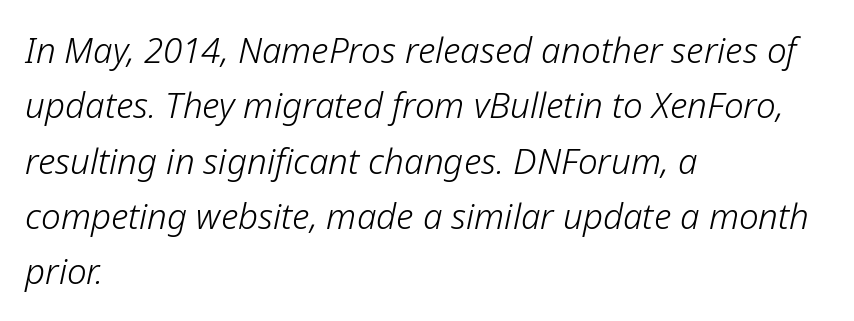
Think of a printed novel: that variable character pitch is what you see here. The typesetting does not lean heavy: it is not bold. Does the lettering tilt? It does — this is italic. Compared with typical body copy, the letter spacing here is the same.
